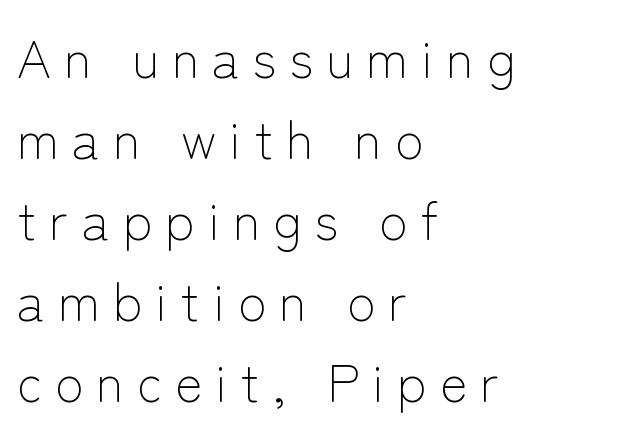
The image shows 52 px light sans-serif type, upright; set left-aligned, normal line spacing (1.56x), unusually wide letter spacing (+0.25 em), not underlined; low stroke contrast and a medium x-height.
